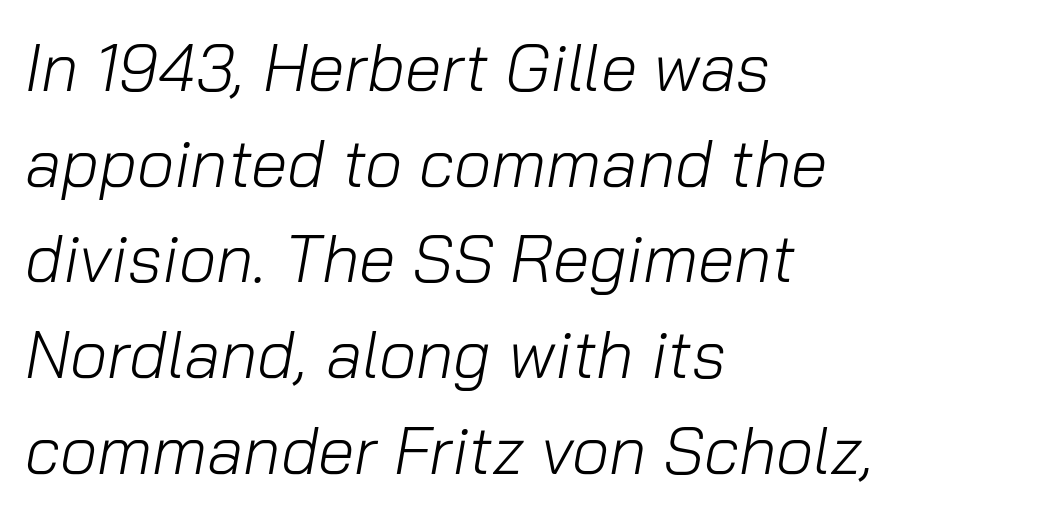
The image shows 66 px light type, italic (leaning right); set left-aligned, normal line spacing (1.45x), normal letter spacing, not underlined; low stroke contrast and a medium x-height.
